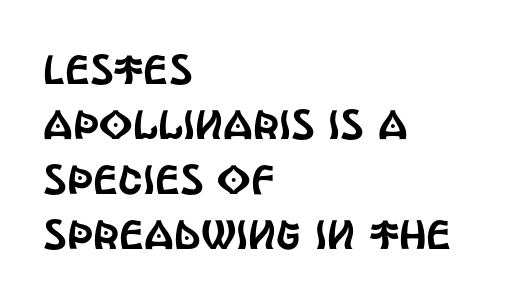
{"serif": "no", "italic": "no", "width": "condensed", "x_height": "large", "monospaced": "no", "underline": "no", "align": "left", "line_spacing": "normal", "line_spacing_ratio": 1.34, "letter_spacing": "normal", "letter_spacing_em": 0.0, "glyph_px": 41}
